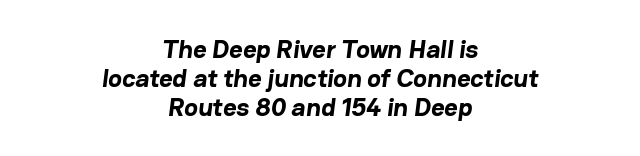
Q: Is the text bold? A: Yes.
Q: Is the text underlined? A: No.
Q: How is the paragraph aligned? A: Centered.
Q: Is the spacing between letters normal or unusually wide? A: Normal.
Q: Is the spacing between lines tight, normal or loose? A: Tight.
